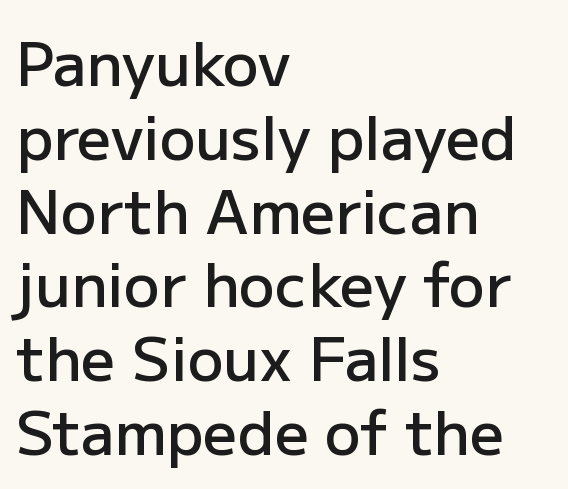
{"serif": "no", "italic": "no", "bold": "semi", "weight": "semibold", "width": "normal", "stroke_contrast": "low", "x_height": "medium", "monospaced": "no", "underline": "no", "align": "left", "line_spacing_ratio": 1.23, "letter_spacing": "normal", "letter_spacing_em": 0.0, "glyph_px": 60}
